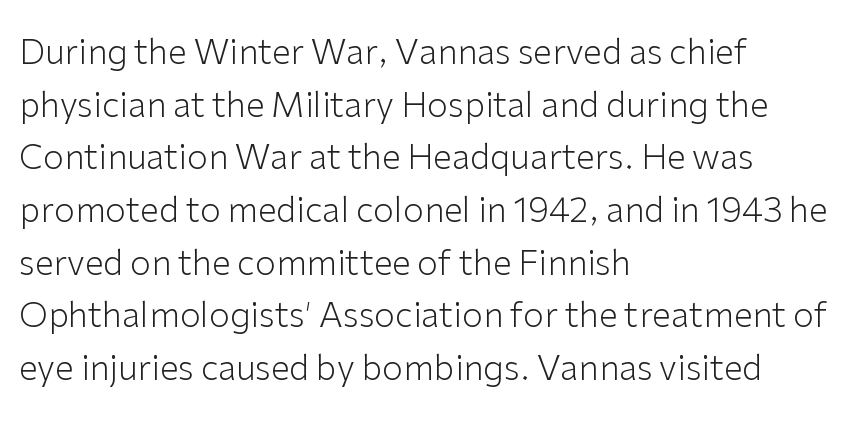
The image shows 34 px light sans-serif type, upright; set left-aligned, normal line spacing (1.55x), normal letter spacing, not underlined; low stroke contrast and a medium x-height.
